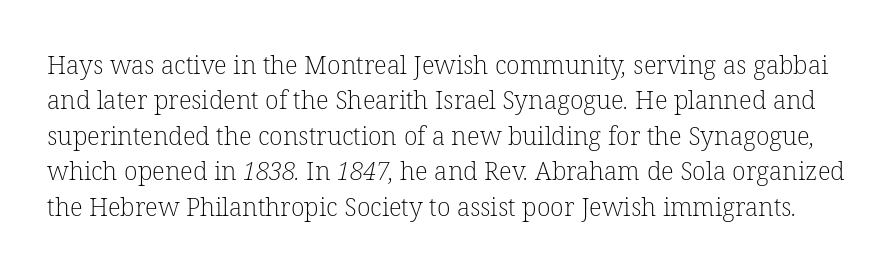
The image shows 25 px text type; set normal line spacing (1.42x), normal letter spacing, not underlined.
